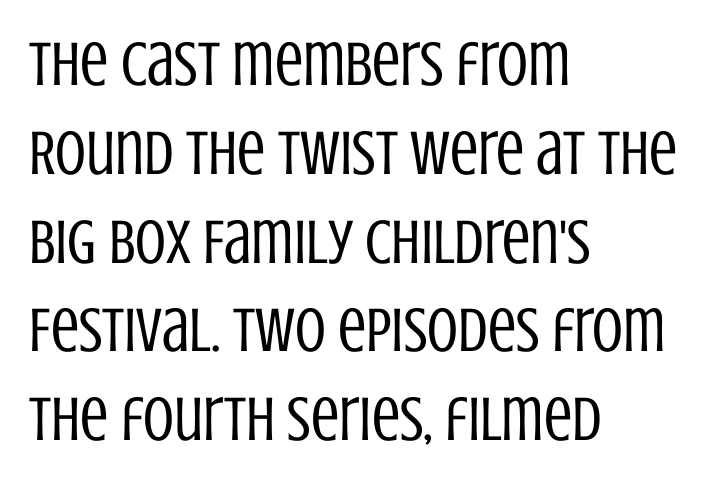
Q: Is the text bold? A: No.
Q: Is the text italic (slanted)? A: No, it is upright.
Q: Is the typeface a serif or a sans-serif typeface? A: Sans-serif.
Q: Is the text underlined? A: No.
Q: How is the paragraph aligned? A: Left-aligned.
Q: Is the spacing between letters normal or unusually wide? A: Normal.
Q: Is the spacing between lines tight, normal or loose? A: Normal.
Q: Width (condensed, normal, or wide)? A: Condensed.
Q: Stroke contrast? A: Low.
Q: x-height? A: Large.
Q: Monospaced? A: No.
